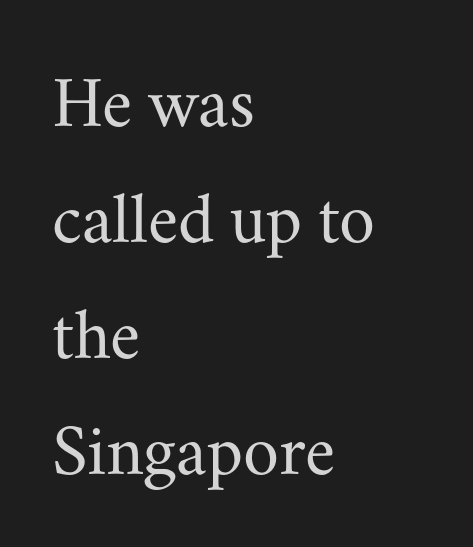
Q: Is the text bold? A: No.
Q: Is the text italic (slanted)? A: No, it is upright.
Q: Is the typeface a serif or a sans-serif typeface? A: Serif.
Q: Is the text underlined? A: No.
Q: How is the paragraph aligned? A: Left-aligned.
Q: Is the spacing between letters normal or unusually wide? A: Normal.
Q: Is the spacing between lines tight, normal or loose? A: Normal.
Q: Width (condensed, normal, or wide)? A: Normal.
Q: Stroke contrast? A: Medium.
Q: x-height? A: Small.
Q: Monospaced? A: No.
